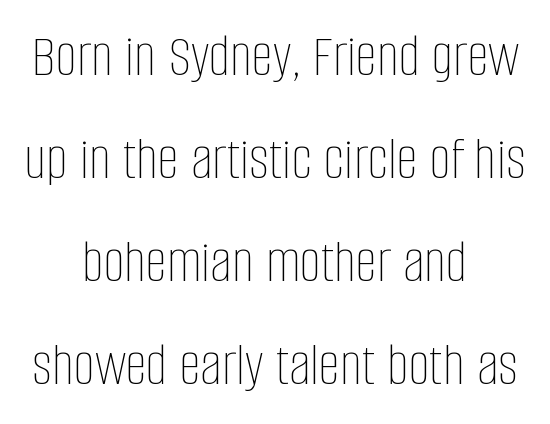
Q: Is the text bold? A: No.
Q: Is the text italic (slanted)? A: No, it is upright.
Q: Is the text underlined? A: No.
Q: How is the paragraph aligned? A: Centered.
Q: Is the spacing between letters normal or unusually wide? A: Normal.
Q: Is the spacing between lines tight, normal or loose? A: Normal.
Q: Width (condensed, normal, or wide)? A: Condensed.
Q: Stroke contrast? A: Low.
Q: x-height? A: Large.
Q: Monospaced? A: No.
